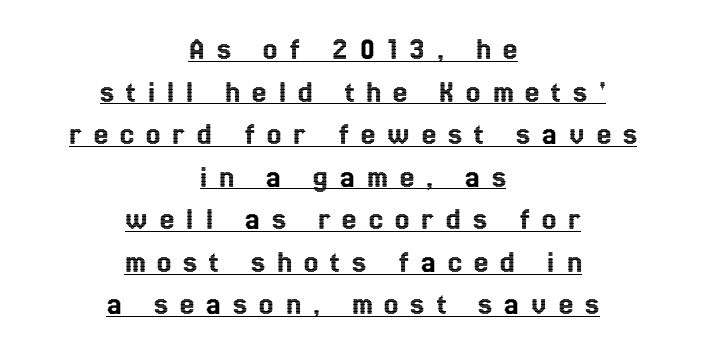
Q: Is the text italic (slanted)? A: No, it is upright.
Q: Is the text underlined? A: Yes.
Q: How is the paragraph aligned? A: Centered.
Q: Is the spacing between letters normal or unusually wide? A: Unusually wide.
Q: Is the spacing between lines tight, normal or loose? A: Normal.
Q: Width (condensed, normal, or wide)? A: Condensed.
Q: x-height? A: Medium.
Q: Monospaced? A: No.
